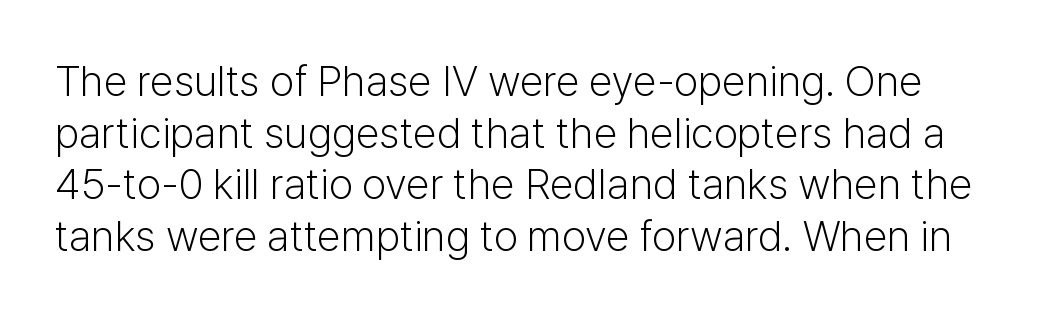
{"serif": "no", "italic": "no", "bold": "no", "weight": "light", "width": "normal", "stroke_contrast": "low", "x_height": "medium", "monospaced": "no", "underline": "no", "line_spacing_ratio": 1.2, "letter_spacing": "normal", "letter_spacing_em": 0.0, "glyph_px": 43}
